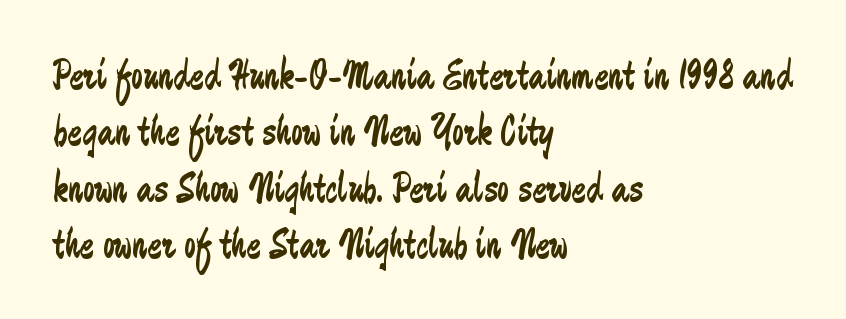
Tracking value appears to be zero — textbook default spacing. Letters rest on an invisible, unmarked baseline. Is the block centered? No — it sits flush against the left margin. Font category for this specimen: sans-serif. No letter is thick-stroked: the sample isn't bold.
